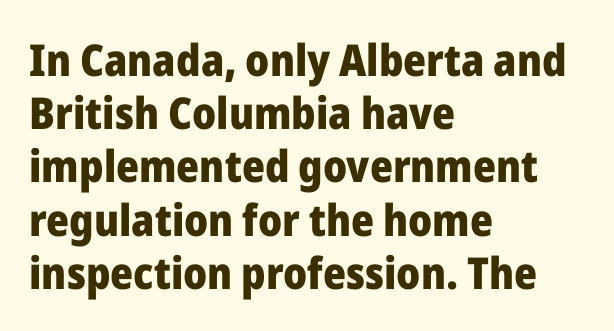
The image shows 44 px heavy sans-serif type, upright; set left-aligned, line spacing 1.21x, normal letter spacing, not underlined; low stroke contrast and a medium x-height.
